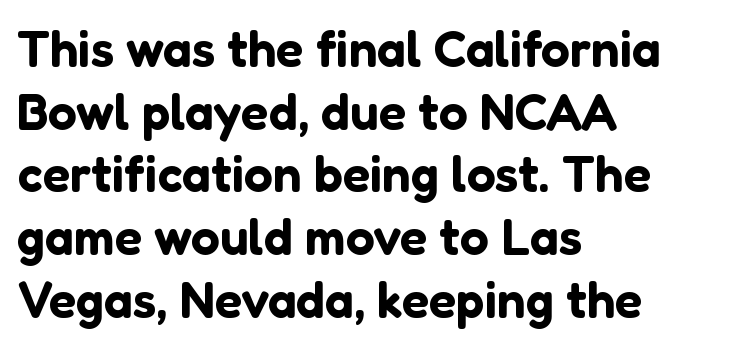
{"serif": "no", "italic": "no", "width": "normal", "stroke_contrast": "low", "x_height": "medium", "monospaced": "no", "underline": "no", "align": "left", "line_spacing_ratio": 1.23, "letter_spacing": "normal", "letter_spacing_em": 0.0, "glyph_px": 51}
